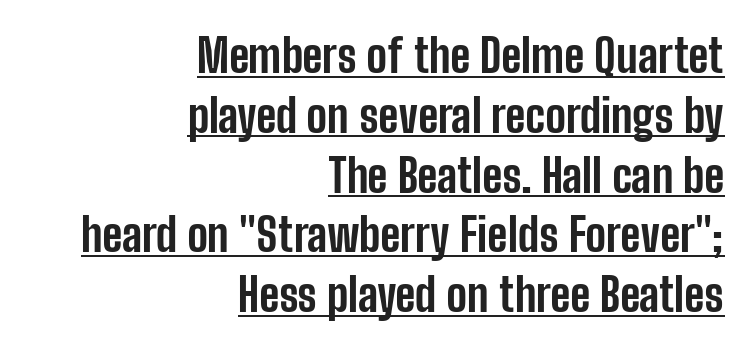
{"serif": "no", "italic": "no", "bold": "yes", "weight": "bold", "width": "condensed", "stroke_contrast": "low", "x_height": "medium", "monospaced": "no", "underline": "yes", "align": "right", "line_spacing": "normal", "line_spacing_ratio": 1.3, "letter_spacing": "normal", "letter_spacing_em": 0.0, "glyph_px": 46}
